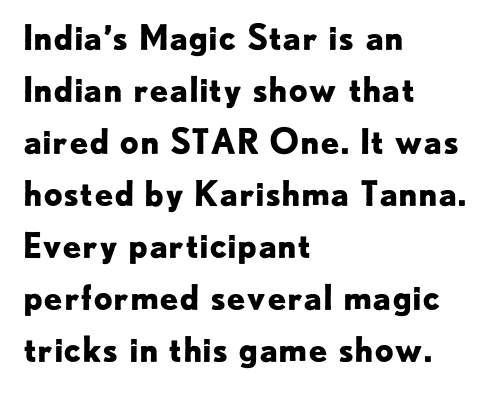
The image shows 34 px bold sans-serif type, upright; set left-aligned, normal line spacing (1.53x), normal letter spacing, not underlined; low stroke contrast and a small x-height.
